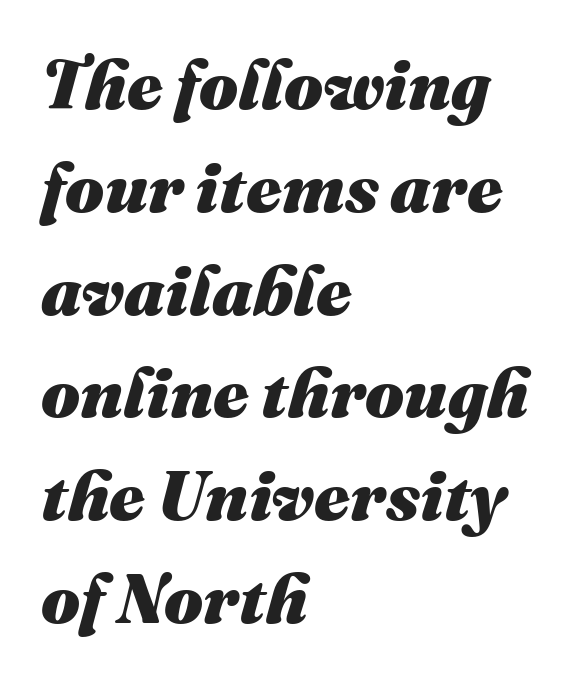
{"italic": "yes", "lean": "right", "slant_degrees": 16, "bold": "yes", "weight": "heavy", "width": "normal", "stroke_contrast": "medium", "x_height": "medium", "monospaced": "no", "underline": "no", "align": "left", "line_spacing": "normal", "line_spacing_ratio": 1.49, "letter_spacing": "normal", "letter_spacing_em": 0.0, "glyph_px": 69}
